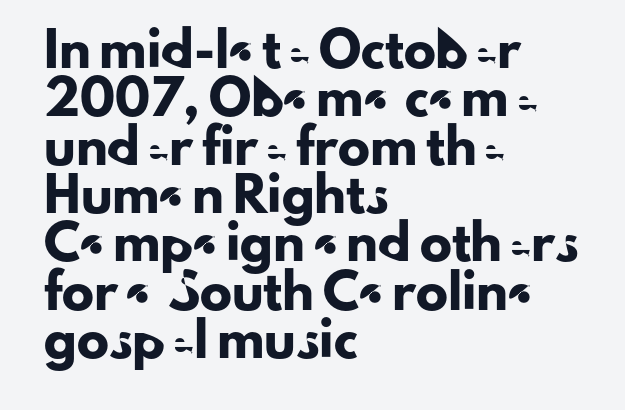
This rendering features lettering with no underline. Spacing verdict: proportional, widths tailored to each character. You can tell from the bare stems that sans-serif type was used. Honestly, the row spacing looks completely unremarkable. A classic flush-left, rag-right setting is used for this passage.
